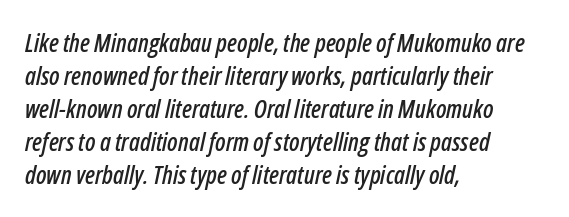
{"italic": "yes", "lean": "right", "slant_degrees": 12, "underline": "no", "align": "left", "line_spacing": "normal", "line_spacing_ratio": 1.32, "letter_spacing": "normal", "letter_spacing_em": 0.0, "glyph_px": 25}
